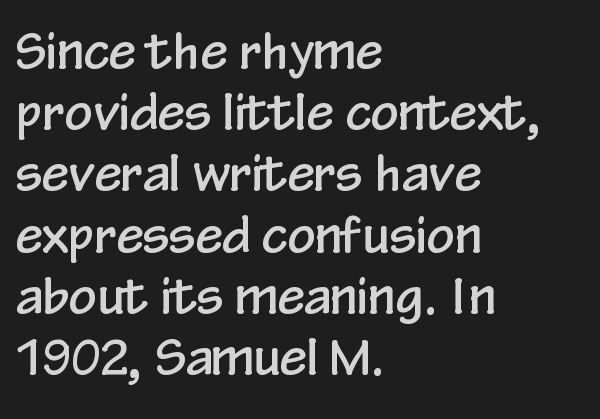
A typesetter would label this face a sans. Vertical spacing — default. The letters advance in unequal steps, a hallmark of proportional type. Between one letter and the next there's only the usual sliver of space.
